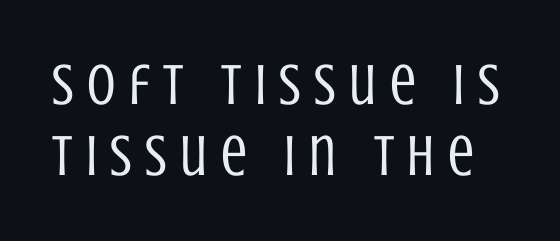
Q: Is the text bold? A: No.
Q: Is the text italic (slanted)? A: No, it is upright.
Q: Is the typeface a serif or a sans-serif typeface? A: Sans-serif.
Q: Is the text underlined? A: No.
Q: Is the spacing between letters normal or unusually wide? A: Unusually wide.
Q: Width (condensed, normal, or wide)? A: Condensed.
Q: Stroke contrast? A: Low.
Q: x-height? A: Large.
Q: Monospaced? A: No.
